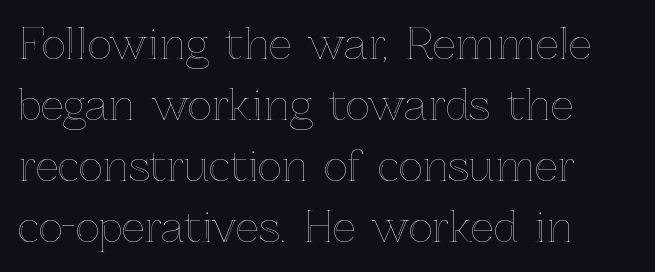
{"italic": "no", "width": "normal", "x_height": "medium", "monospaced": "no", "underline": "no", "align": "left", "line_spacing": "normal", "line_spacing_ratio": 1.49, "letter_spacing": "normal", "letter_spacing_em": 0.0, "glyph_px": 41}
